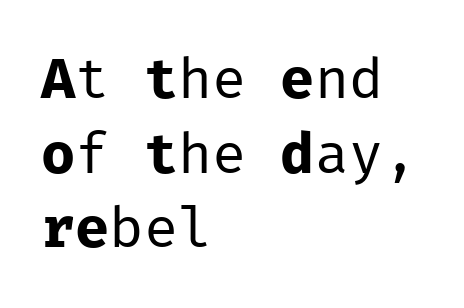
Q: Is the text bold? A: No.
Q: Is the text italic (slanted)? A: No, it is upright.
Q: Is the typeface a serif or a sans-serif typeface? A: Sans-serif.
Q: Is the text underlined? A: No.
Q: How is the paragraph aligned? A: Left-aligned.
Q: Is the spacing between letters normal or unusually wide? A: Normal.
Q: Is the spacing between lines tight, normal or loose? A: Normal.
Q: Width (condensed, normal, or wide)? A: Normal.
Q: Stroke contrast? A: Low.
Q: x-height? A: Medium.
Q: Monospaced? A: Yes.
